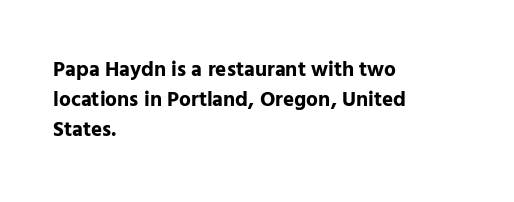
The image shows 21 px bold type, upright; set left-aligned, normal line spacing (1.43x), normal letter spacing, not underlined.
